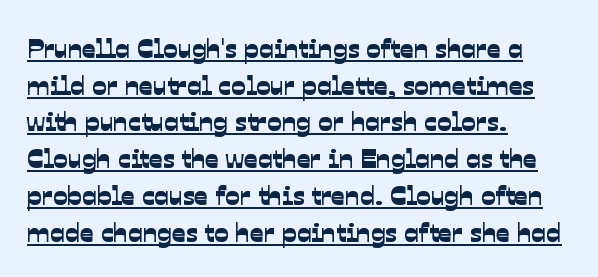
Does a line run under the words? Yes, clearly. Each new line begins a customary step beneath the previous one. These lines stack with their left ends in a neat column. What stands out about the letter spacing? Nothing — it is the standard amount.
